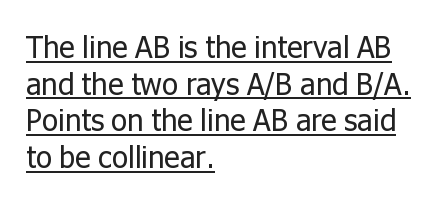
The face used here is proportionally spaced, like ordinary book or web type. Vertical strokes here are truly vertical. This reads as an unemphasized weight, regular at the heaviest. Reading down the block, your eye returns to a fixed left position each line.
